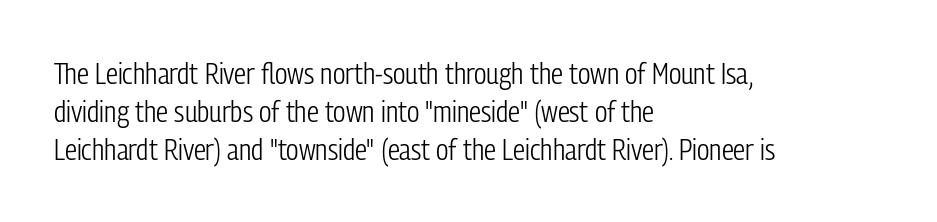
The image shows 30 px light, condensed sans-serif type, upright; set left-aligned, normal line spacing (1.27x), normal letter spacing, not underlined; low stroke contrast and a medium x-height.
